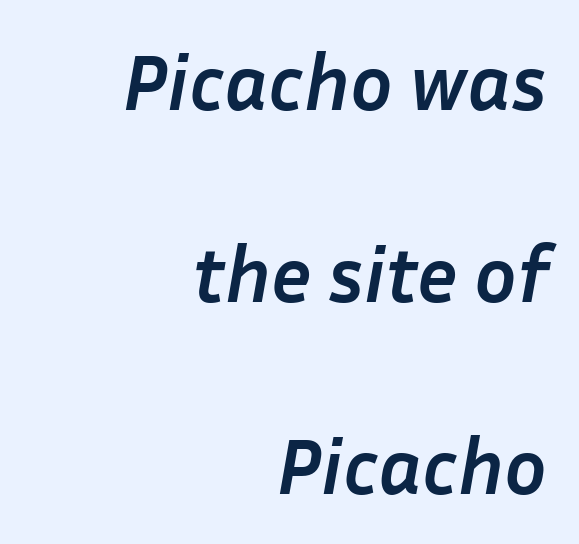
The image shows 79 px semibold type, italic (leaning right); set right-aligned, loose line spacing (2.43x), normal letter spacing, not underlined; low stroke contrast and a medium x-height.
